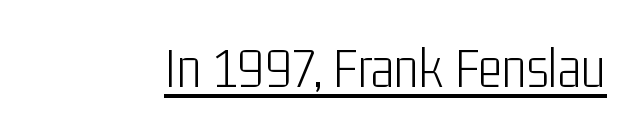
Q: Is the text bold? A: No.
Q: Is the text italic (slanted)? A: No, it is upright.
Q: Is the typeface a serif or a sans-serif typeface? A: Sans-serif.
Q: Is the text underlined? A: Yes.
Q: Is the spacing between letters normal or unusually wide? A: Normal.
Q: Width (condensed, normal, or wide)? A: Condensed.
Q: Stroke contrast? A: Low.
Q: x-height? A: Medium.
Q: Monospaced? A: No.
